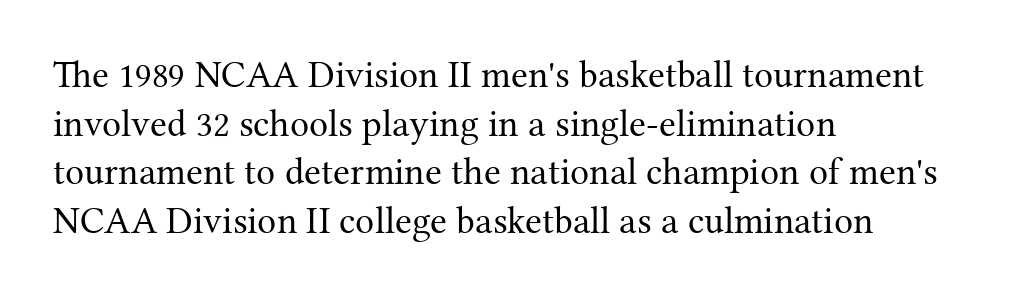
The image shows 38 px regular-weight serif type, upright; set left-aligned, normal line spacing (1.28x), normal letter spacing, not underlined; medium stroke contrast and a medium x-height.
